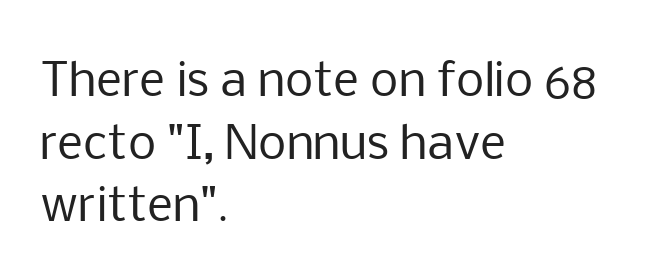
{"serif": "no", "italic": "no", "bold": "no", "weight": "regular", "width": "normal", "stroke_contrast": "low", "x_height": "medium", "monospaced": "no", "underline": "no", "align": "left", "line_spacing": "normal", "line_spacing_ratio": 1.39, "letter_spacing": "normal", "letter_spacing_em": 0.0, "glyph_px": 45}
